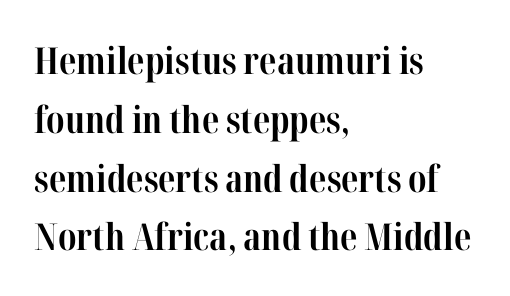
The image shows 37 px bold, condensed serif type, upright; set left-aligned, normal line spacing (1.59x), normal letter spacing, not underlined; high stroke contrast and a medium x-height.
